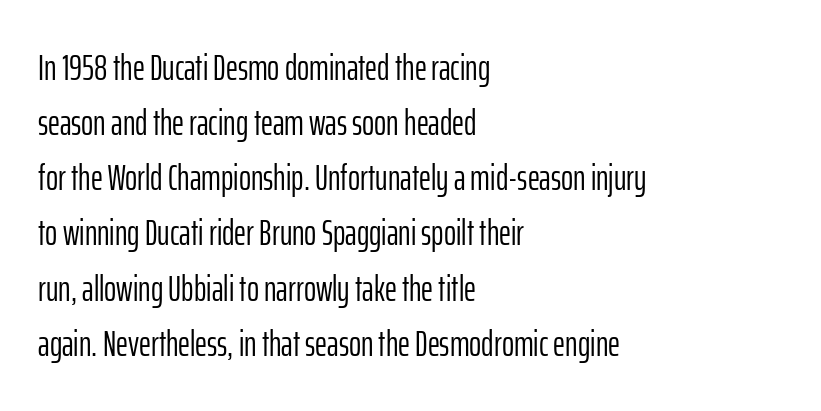
A typesetter would call this leading conventional body-copy spacing. Looks like regular typesetting: each glyph gets only the width it needs. On a weight scale, this lands at 450 or below. Every row of glyphs begins at an identical x-position on the left. Between one letter and the next there's only the usual sliver of space. A roman cut, with each character standing at attention.
